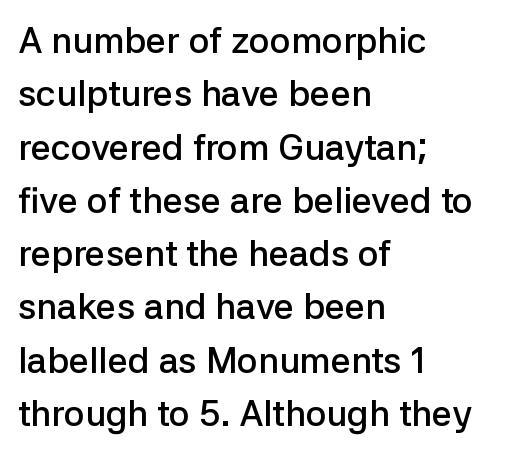
Q: Is the text bold? A: Semi-bold.
Q: Is the text italic (slanted)? A: No, it is upright.
Q: Is the typeface a serif or a sans-serif typeface? A: Sans-serif.
Q: Is the text underlined? A: No.
Q: How is the paragraph aligned? A: Left-aligned.
Q: Is the spacing between letters normal or unusually wide? A: Normal.
Q: Is the spacing between lines tight, normal or loose? A: Normal.
Q: Width (condensed, normal, or wide)? A: Normal.
Q: Stroke contrast? A: Low.
Q: x-height? A: Medium.
Q: Monospaced? A: No.
